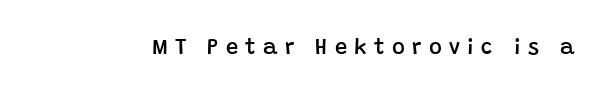
Q: Is the text bold? A: Semi-bold.
Q: Is the text italic (slanted)? A: No, it is upright.
Q: Is the text underlined? A: No.
Q: Is the spacing between letters normal or unusually wide? A: Unusually wide.
